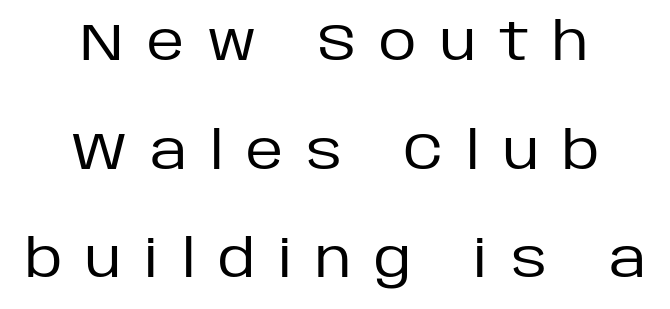
{"serif": "no", "italic": "no", "bold": "no", "weight": "regular", "width": "normal", "stroke_contrast": "low", "x_height": "large", "monospaced": "no", "underline": "no", "align": "center", "line_spacing": "loose", "line_spacing_ratio": 2.09, "letter_spacing": "wide", "letter_spacing_em": 0.44, "glyph_px": 52}
